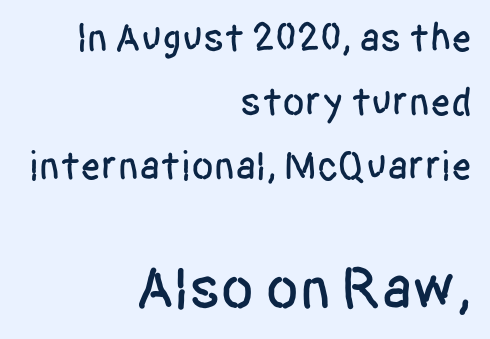
The image shows 61 px condensed sans-serif type, upright; set right-aligned, normal line spacing (1.56x), normal letter spacing, not underlined; the second (bottom) block is 1.49x larger; low stroke contrast and a large x-height.
